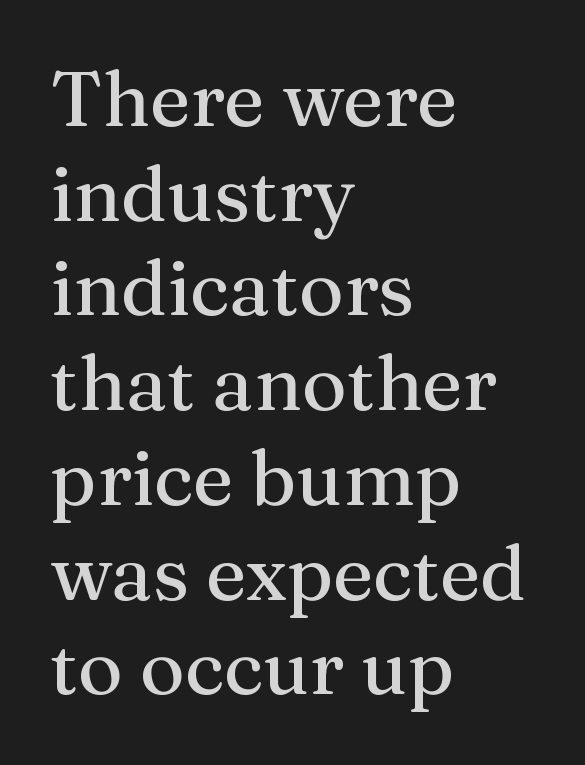
The image shows 77 px serif type, upright; set left-aligned, line spacing 1.23x, normal letter spacing, not underlined; medium stroke contrast and a medium x-height.
